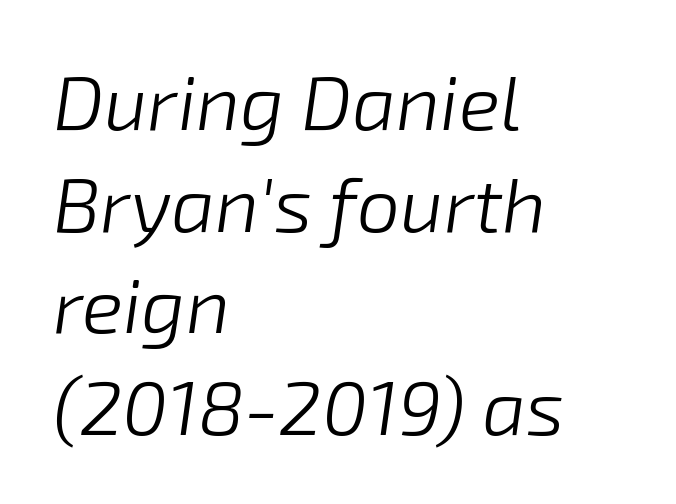
{"italic": "yes", "lean": "right", "slant_degrees": 8, "bold": "no", "weight": "light", "width": "normal", "stroke_contrast": "low", "x_height": "medium", "monospaced": "no", "underline": "no", "align": "left", "line_spacing": "normal", "line_spacing_ratio": 1.32, "letter_spacing": "normal", "letter_spacing_em": 0.0, "glyph_px": 77}
